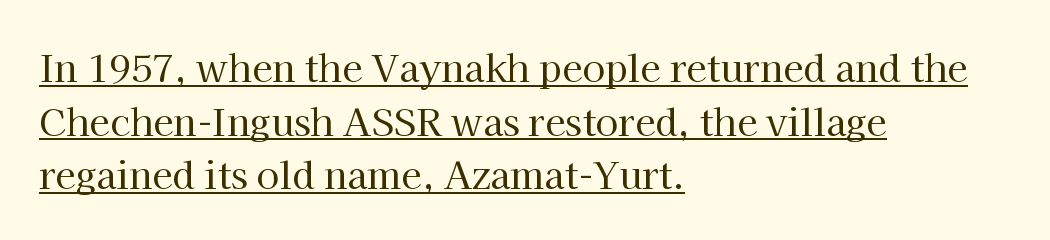
{"serif": "yes", "italic": "no", "bold": "no", "weight": "regular", "width": "normal", "stroke_contrast": "high", "x_height": "medium", "monospaced": "no", "underline": "yes", "align": "left", "line_spacing": "normal", "line_spacing_ratio": 1.45, "letter_spacing": "normal", "letter_spacing_em": 0.0, "glyph_px": 37}
